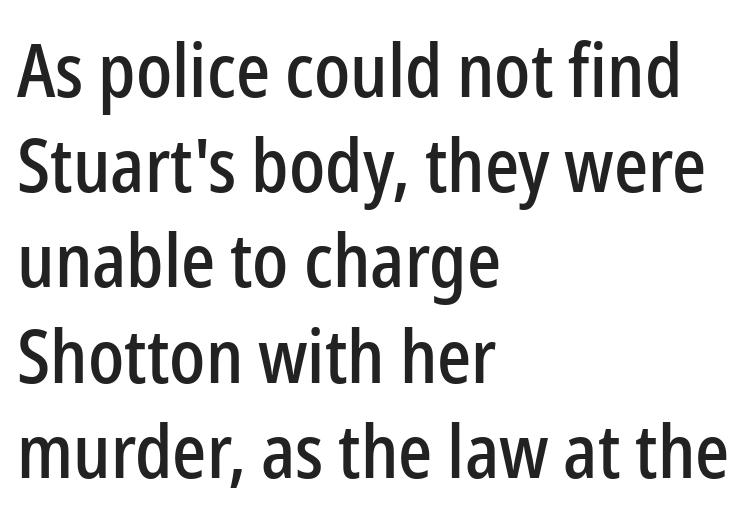
Q: Is the text italic (slanted)? A: No, it is upright.
Q: Is the typeface a serif or a sans-serif typeface? A: Sans-serif.
Q: Is the text underlined? A: No.
Q: How is the paragraph aligned? A: Left-aligned.
Q: Is the spacing between letters normal or unusually wide? A: Normal.
Q: Is the spacing between lines tight, normal or loose? A: Normal.
Q: Width (condensed, normal, or wide)? A: Condensed.
Q: Stroke contrast? A: Low.
Q: x-height? A: Medium.
Q: Monospaced? A: No.
